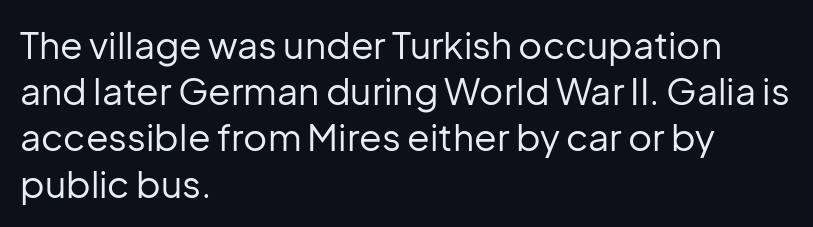
The image shows 37 px regular-weight sans-serif type, upright; set left-aligned, normal line spacing (1.25x), normal letter spacing, not underlined; low stroke contrast and a medium x-height.
